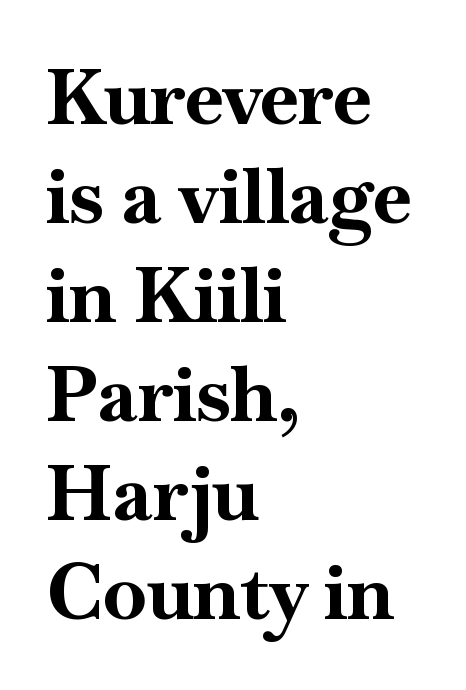
Students, observe: this is what conventionally led text looks like. In terms of weight, the rendering is a true, heavy bold. You can tell it's not italic because the verticals are truly vertical. The face used here is proportionally spaced, like ordinary book or web type. Between one letter and the next there's only the usual sliver of space. Typeset ragged right — the left edge is the straight one.
